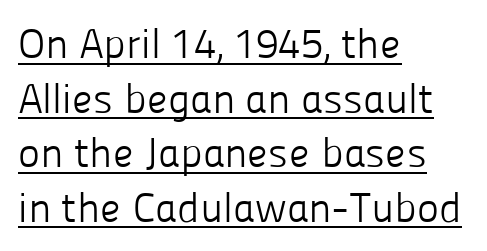
The image shows 42 px light sans-serif type, upright; set left-aligned, normal line spacing (1.3x), normal letter spacing, underlined; low stroke contrast and a medium x-height.
